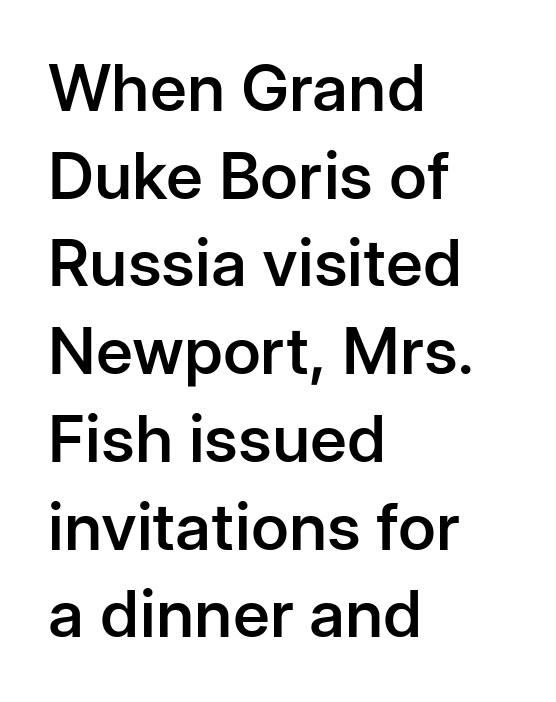
The line texture is even and compact thanks to regular tracking. The space directly below the letters is spotless. How heavy is the stroke? Medium-heavy — a semibold, shy of bold. The rendering anchors every line to the left-hand side. Posture: straight, roman, zero tilt. The characters display no serif detailing; their extremities are plain.
